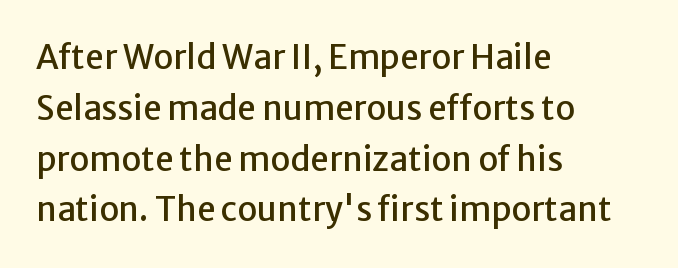
Q: Is the text italic (slanted)? A: No, it is upright.
Q: Is the typeface a serif or a sans-serif typeface? A: Sans-serif.
Q: Is the text underlined? A: No.
Q: How is the paragraph aligned? A: Left-aligned.
Q: Is the spacing between letters normal or unusually wide? A: Normal.
Q: Is the spacing between lines tight, normal or loose? A: Normal.
Q: Width (condensed, normal, or wide)? A: Normal.
Q: Stroke contrast? A: Low.
Q: x-height? A: Medium.
Q: Monospaced? A: No.
